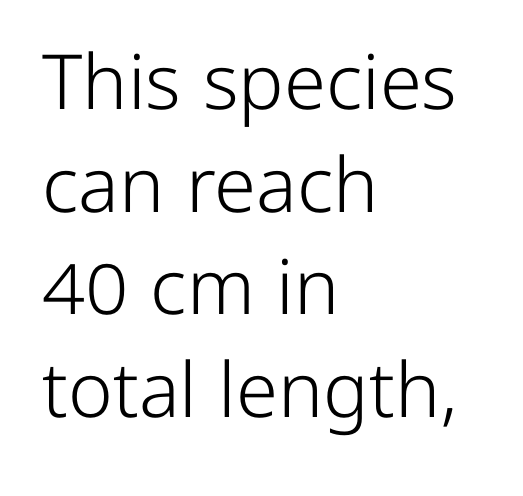
The image shows 76 px light sans-serif type, upright; set left-aligned, normal line spacing (1.35x), normal letter spacing, not underlined; low stroke contrast and a medium x-height.
